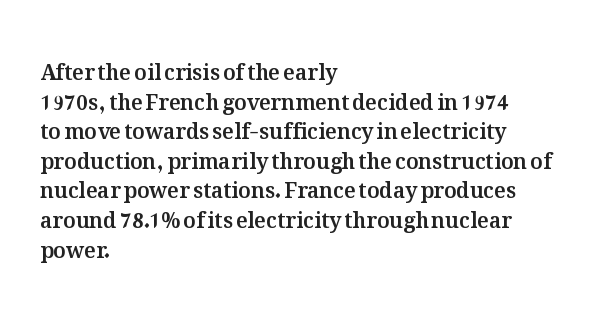
Caption: standard tracking, unaltered. Only glyphs here, with clear space below each row. The line-height multiplier appears to be the usual default. The typography opts for an upright posture over an oblique one. A student would call this left alignment; a typographer would say flush left, rag right.
